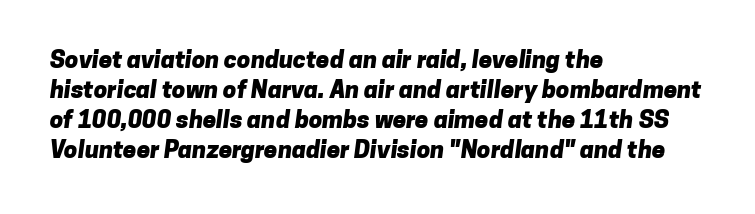
Heft: maximum for text — a bold. Typeset ragged right — the left edge is the straight one. Nobody touched the tracking dial on this one. Leading: standard.
